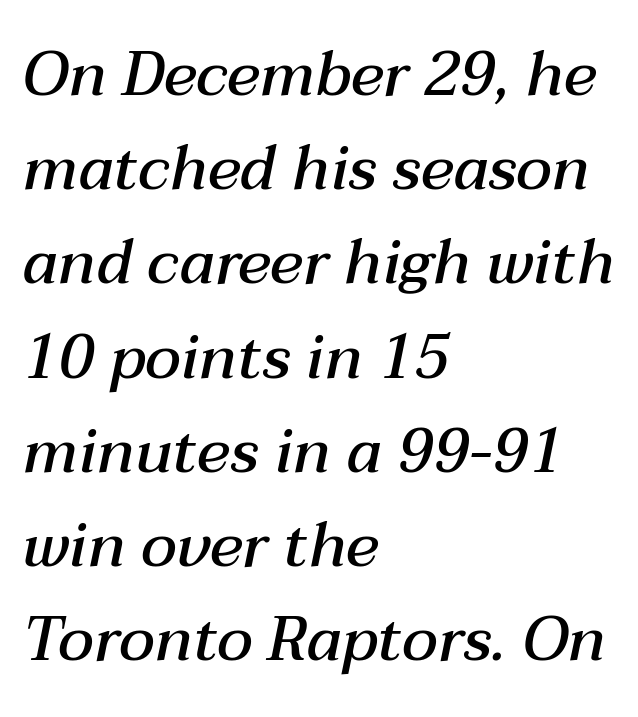
{"italic": "yes", "lean": "right", "slant_degrees": 12, "bold": "semi", "weight": "semibold", "width": "normal", "stroke_contrast": "medium", "x_height": "medium", "monospaced": "no", "underline": "no", "align": "left", "line_spacing": "normal", "line_spacing_ratio": 1.52, "letter_spacing": "normal", "letter_spacing_em": 0.0, "glyph_px": 62}
